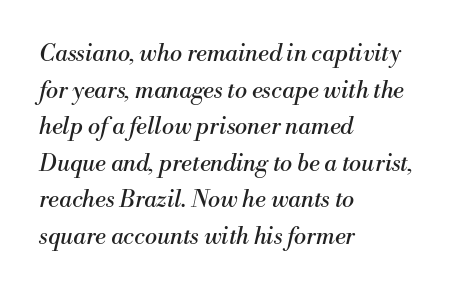
{"italic": "yes", "lean": "right", "slant_degrees": 13, "bold": "no", "underline": "no", "align": "left", "line_spacing": "normal", "line_spacing_ratio": 1.59, "letter_spacing": "normal", "letter_spacing_em": 0.0, "glyph_px": 23}
